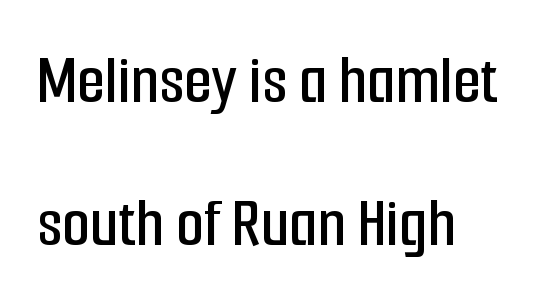
The image shows 72 px condensed sans-serif type, upright; set left-aligned, loose line spacing (1.98x), normal letter spacing, not underlined; low stroke contrast and a medium x-height.
